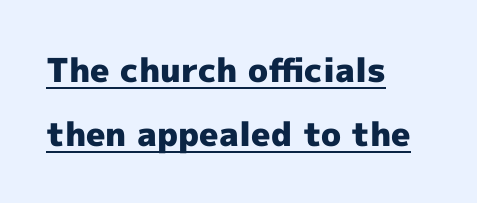
The image shows 33 px heavy sans-serif type, upright; set left-aligned, loose line spacing (1.93x), normal letter spacing, underlined; a medium x-height.
